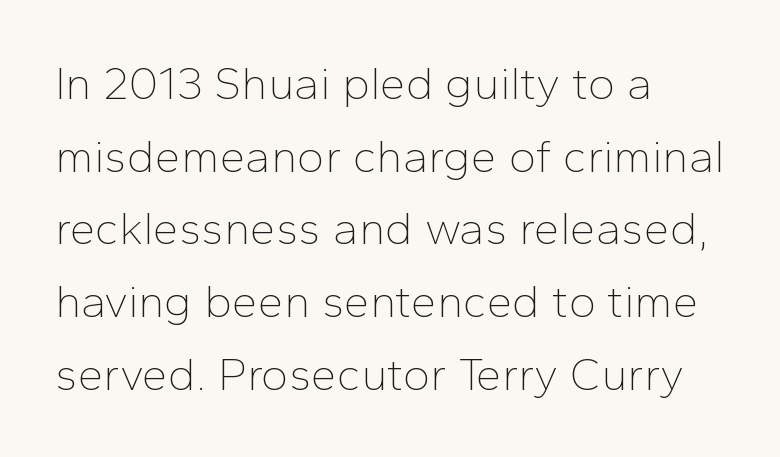
{"serif": "no", "italic": "no", "bold": "no", "weight": "thin", "width": "normal", "stroke_contrast": "low", "x_height": "medium", "monospaced": "no", "underline": "no", "align": "left", "line_spacing": "normal", "line_spacing_ratio": 1.58, "letter_spacing": "normal", "letter_spacing_em": 0.0, "glyph_px": 46}
